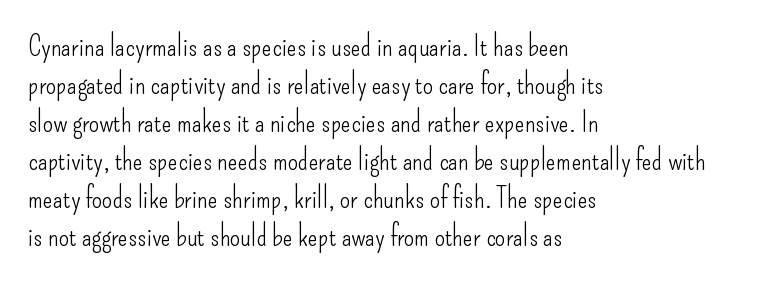
Nope, no serifs anywhere on these letters. Successive baselines arrive at the customary interval. These lines are rendered in a variable-pitch font. Stem width sits at or under what a default text font uses. The letters sit at their default tracking, neither squeezed nor spread. Is the block centered? No — it sits flush against the left margin.
